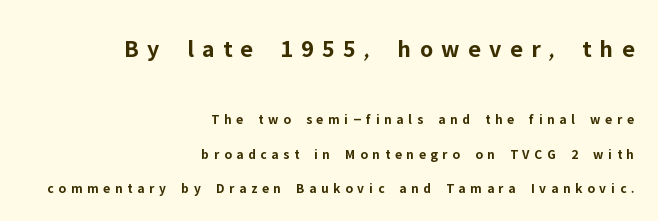
{"italic": "no", "bold": "yes", "underline": "no", "align": "right", "line_spacing": "loose", "line_spacing_ratio": 2.45, "letter_spacing": "wide", "letter_spacing_em": 0.34, "larger_block": "first", "size_ratio": 1.79, "glyph_px": 25}
